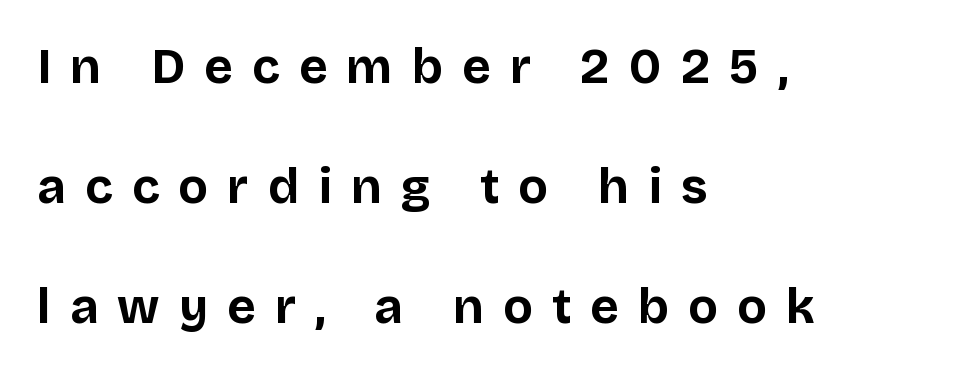
The image shows 49 px bold sans-serif type, upright; set left-aligned, loose line spacing (2.45x), unusually wide letter spacing (+0.39 em), not underlined; low stroke contrast and a large x-height.
